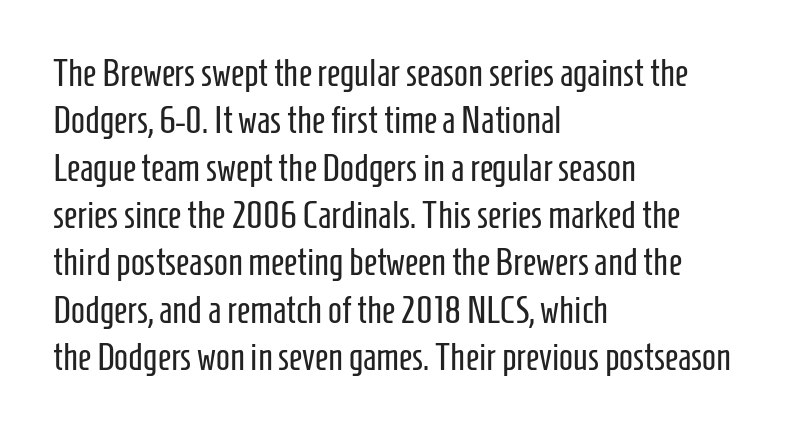
Q: Is the text bold? A: No.
Q: Is the text italic (slanted)? A: No, it is upright.
Q: Is the typeface a serif or a sans-serif typeface? A: Sans-serif.
Q: Is the text underlined? A: No.
Q: How is the paragraph aligned? A: Left-aligned.
Q: Is the spacing between letters normal or unusually wide? A: Normal.
Q: Is the spacing between lines tight, normal or loose? A: Normal.
Q: Width (condensed, normal, or wide)? A: Condensed.
Q: Stroke contrast? A: Low.
Q: x-height? A: Medium.
Q: Monospaced? A: No.
